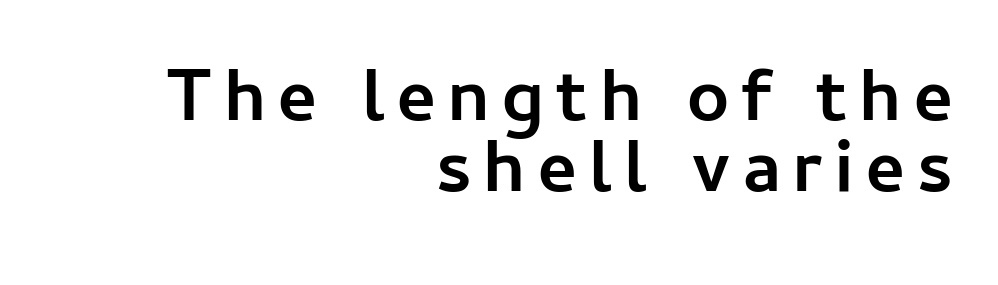
The image shows 74 px semibold sans-serif type, upright; set right-aligned, tight line spacing (0.96x), not underlined; low stroke contrast and a medium x-height.
